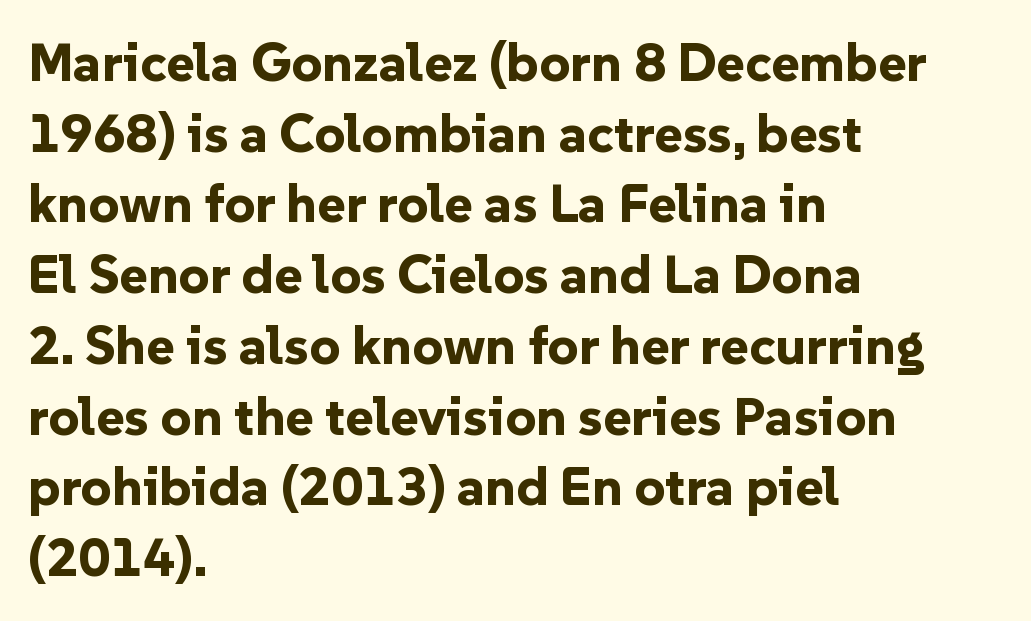
The image shows 54 px bold sans-serif type, upright; set left-aligned, normal line spacing (1.31x), normal letter spacing, not underlined; low stroke contrast and a medium x-height.
